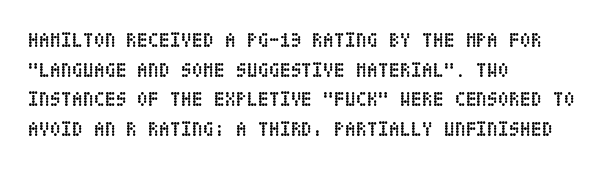
The image shows 20 px bold type, upright; set left-aligned, normal line spacing (1.48x), normal letter spacing, not underlined.
